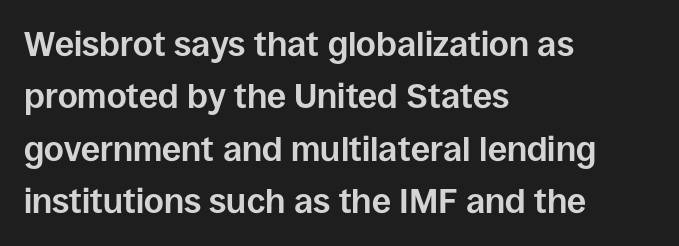
The image shows 34 px bold sans-serif type, upright; set left-aligned, normal line spacing (1.54x), normal letter spacing, not underlined; low stroke contrast and a large x-height.
